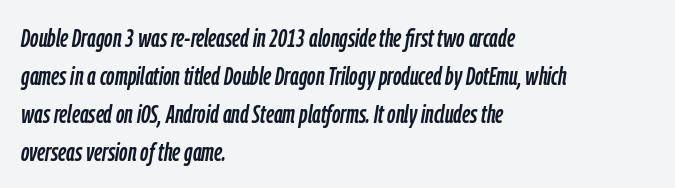
The image shows 26 px text type, italic (leaning right); set left-aligned, normal line spacing (1.46x), normal letter spacing, not underlined.
